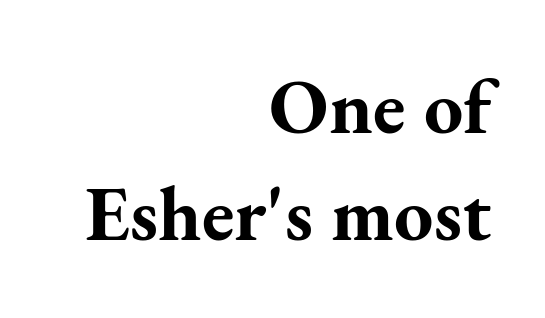
The image shows 78 px bold serif type, upright; set right-aligned, normal line spacing (1.37x), normal letter spacing, not underlined; medium stroke contrast and a small x-height.
